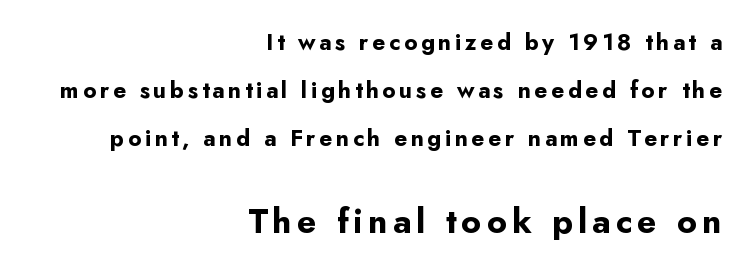
The image shows 34 px bold sans-serif type, upright; set right-aligned, loose line spacing (2.08x), not underlined; the second (bottom) block is 1.48x larger; low stroke contrast and a small x-height.
